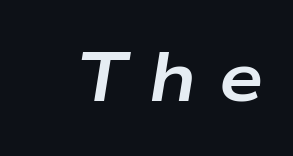
{"italic": "yes", "lean": "right", "slant_degrees": 9, "bold": "yes", "weight": "bold", "width": "wide", "stroke_contrast": "low", "x_height": "medium", "monospaced": "no", "underline": "no", "letter_spacing": "wide", "letter_spacing_em": 0.32, "glyph_px": 70}
